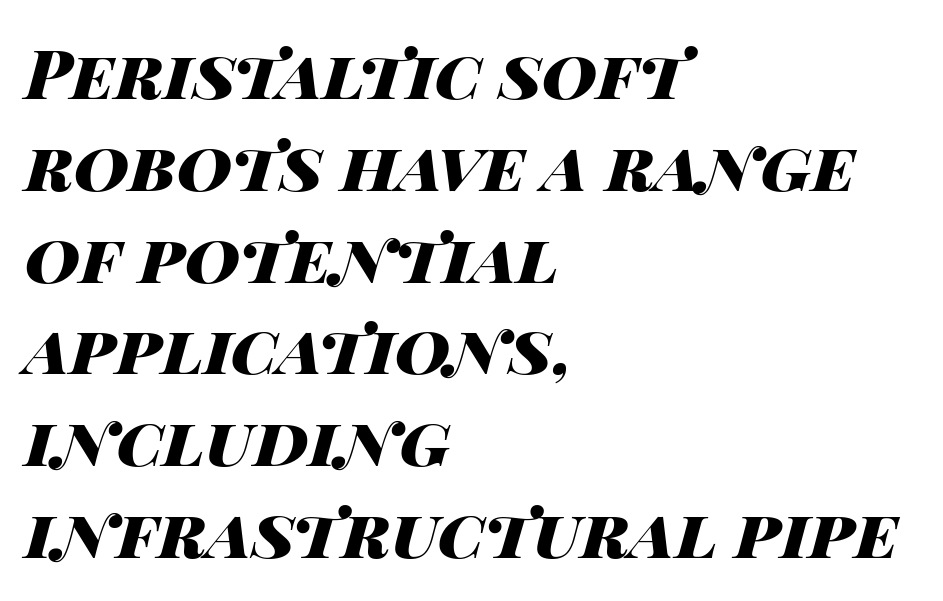
Q: Is the text bold? A: Yes.
Q: Is the text italic (slanted)? A: Yes, it leans right by about 14 degrees.
Q: Is the text underlined? A: No.
Q: How is the paragraph aligned? A: Left-aligned.
Q: Is the spacing between letters normal or unusually wide? A: Normal.
Q: Is the spacing between lines tight, normal or loose? A: Normal.
Q: Width (condensed, normal, or wide)? A: Wide.
Q: Stroke contrast? A: High.
Q: x-height? A: Large.
Q: Monospaced? A: No.
